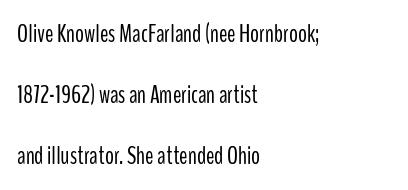
A typesetter would call this zero additional tracking. Letters have the restrained weight of plain body copy at most. Unmarked baselines from the first word to the last. Teacher's note: observe the even left margin — that is flush-left alignment.
